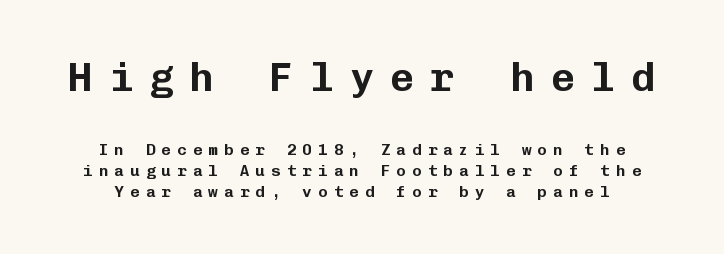
{"serif": "no", "italic": "no", "width": "normal", "stroke_contrast": "low", "x_height": "medium", "monospaced": "yes", "underline": "no", "align": "center", "line_spacing": "normal", "line_spacing_ratio": 1.32, "letter_spacing": "wide", "letter_spacing_em": 0.38, "larger_block": "first", "size_ratio": 2.56, "glyph_px": 41}
